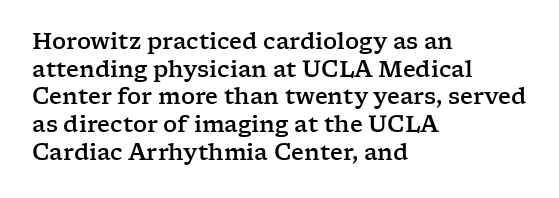
Regarding leading, the lines here are spaced in the standard way. The space beneath each line is pristine and unruled. Tracking value appears to be zero — textbook default spacing. The setting favours the left margin, as ordinary paragraphs usually do.
